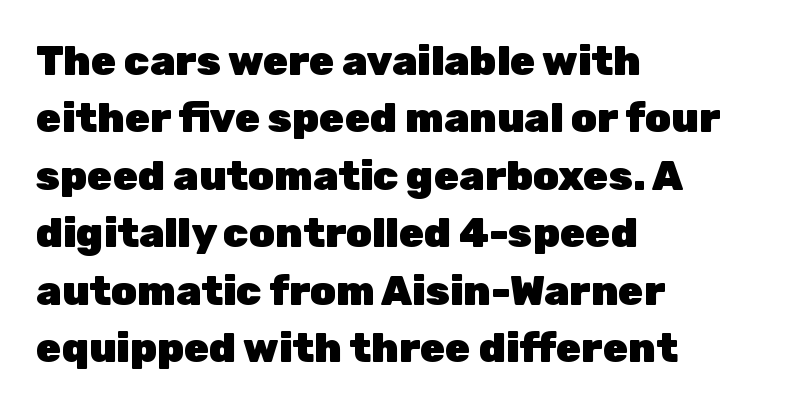
{"serif": "no", "italic": "no", "bold": "yes", "weight": "heavy", "width": "normal", "stroke_contrast": "low", "x_height": "medium", "monospaced": "no", "underline": "no", "align": "left", "line_spacing": "normal", "line_spacing_ratio": 1.4, "letter_spacing": "normal", "letter_spacing_em": 0.0, "glyph_px": 41}
